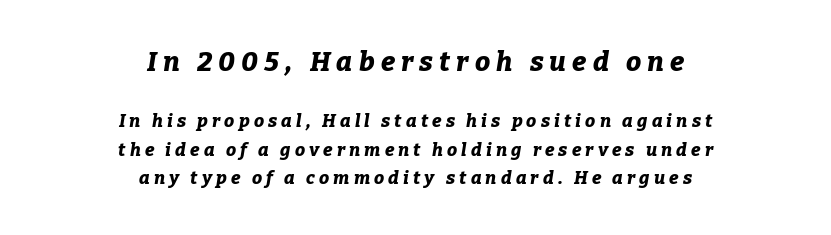
Type without underlining. The typography opts for an oblique posture over an upright one. Vertically, the passage feels balanced, rows spaced as you'd expect. The paragraph shown floats in the horizontal middle. The glyphs have the mass of a bold cut.
